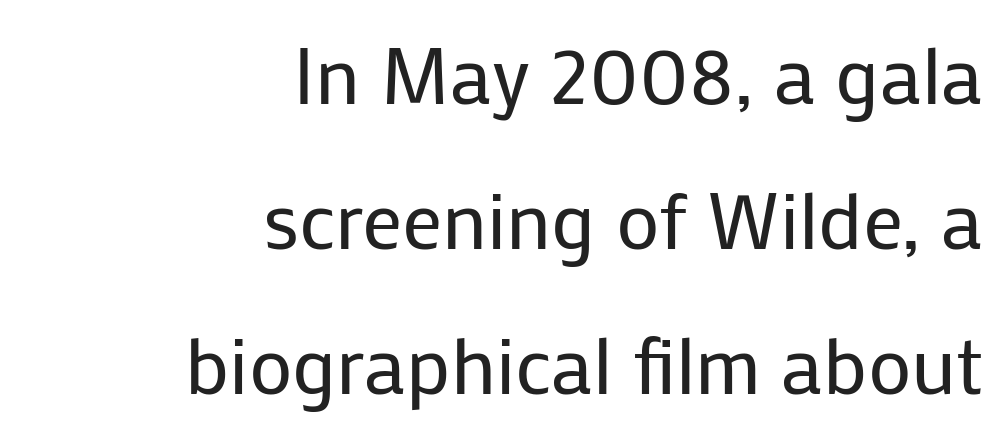
{"serif": "no", "italic": "no", "bold": "no", "weight": "regular", "width": "normal", "stroke_contrast": "low", "x_height": "medium", "monospaced": "no", "underline": "no", "align": "right", "line_spacing_ratio": 1.81, "letter_spacing": "normal", "letter_spacing_em": 0.0, "glyph_px": 80}
